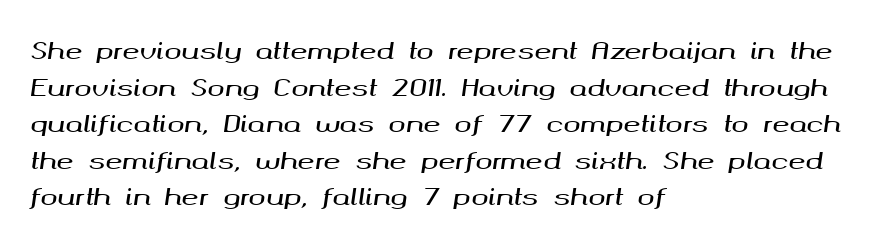
{"italic": "yes", "lean": "right", "slant_degrees": 8, "underline": "no", "align": "left", "line_spacing": "normal", "line_spacing_ratio": 1.59, "letter_spacing": "normal", "letter_spacing_em": 0.0, "glyph_px": 23}
